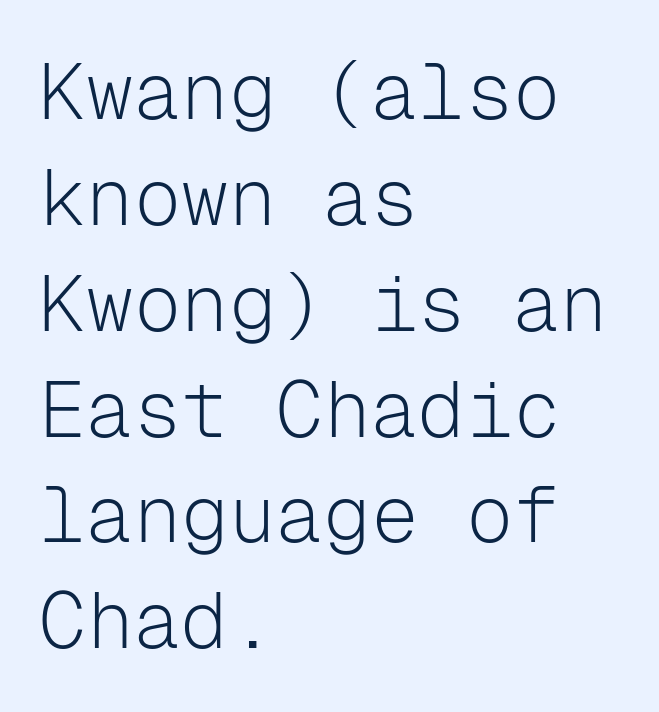
{"serif": "no", "italic": "no", "bold": "no", "weight": "light", "width": "normal", "stroke_contrast": "low", "x_height": "medium", "monospaced": "yes", "underline": "no", "align": "left", "line_spacing": "normal", "line_spacing_ratio": 1.34, "letter_spacing": "normal", "letter_spacing_em": 0.0, "glyph_px": 79}
